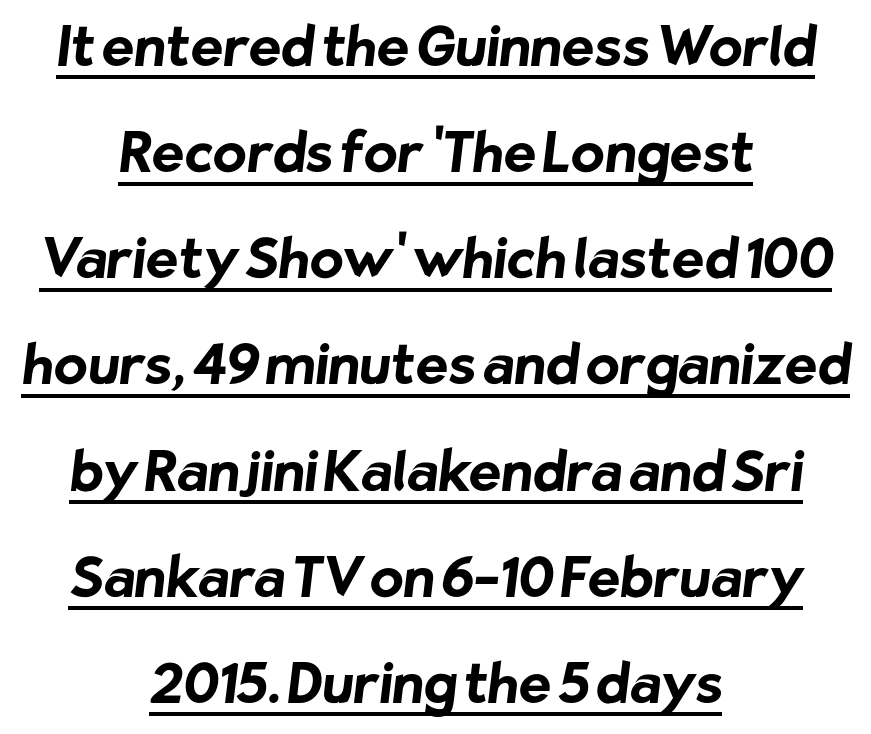
{"serif": "no", "bold": "yes", "weight": "bold", "width": "normal", "stroke_contrast": "low", "x_height": "medium", "monospaced": "no", "underline": "yes", "align": "center", "line_spacing": "loose", "line_spacing_ratio": 1.93, "letter_spacing": "normal", "letter_spacing_em": 0.0, "glyph_px": 55}
